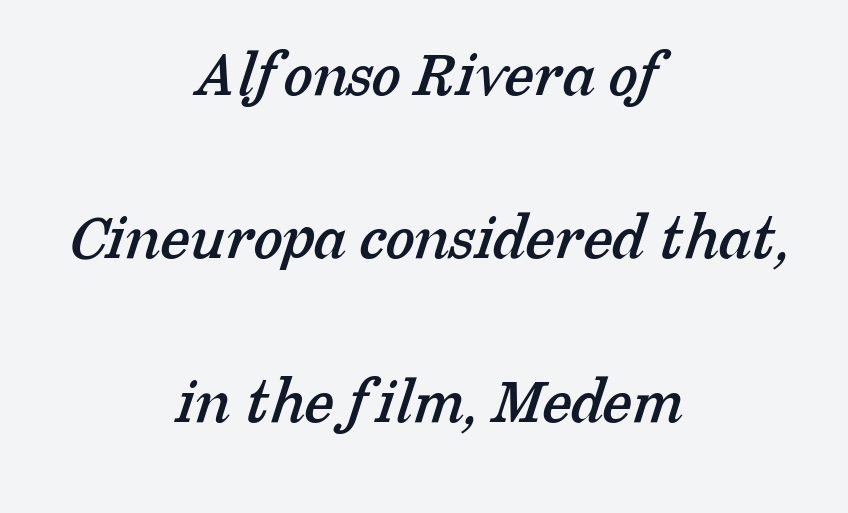
The image shows 67 px serif type; set centered, loose line spacing (2.44x), normal letter spacing, not underlined; low stroke contrast and a medium x-height.
